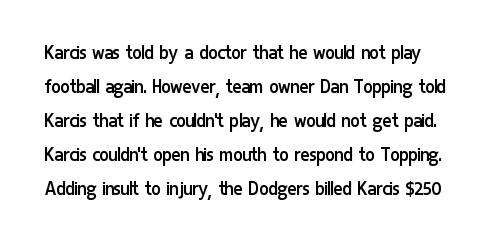
No extra ink here — the face is not bold. Vertical strokes here are truly vertical. Underlining? Definitely not there. The passage shown has conventional tracking throughout. The line-height multiplier appears to be the usual default.
